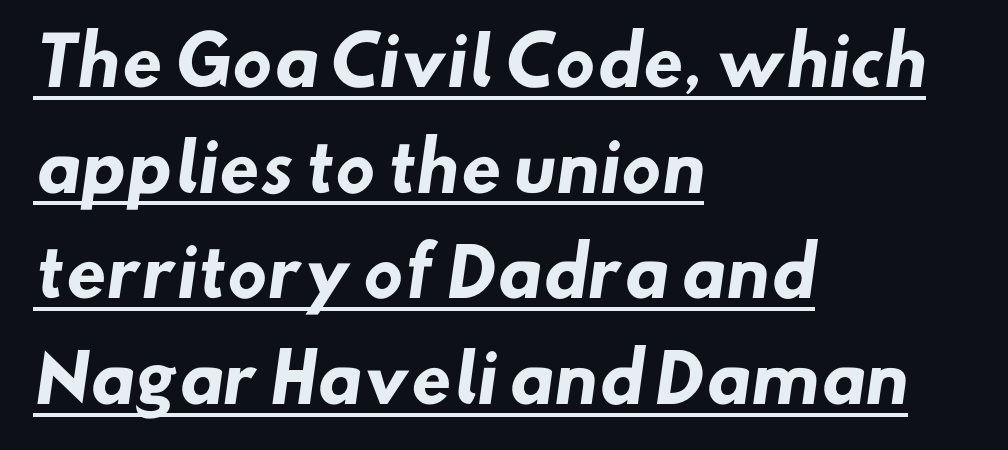
The image shows 66 px heavy sans-serif type; set left-aligned, normal line spacing (1.6x), normal letter spacing, underlined; low stroke contrast and a small x-height.
